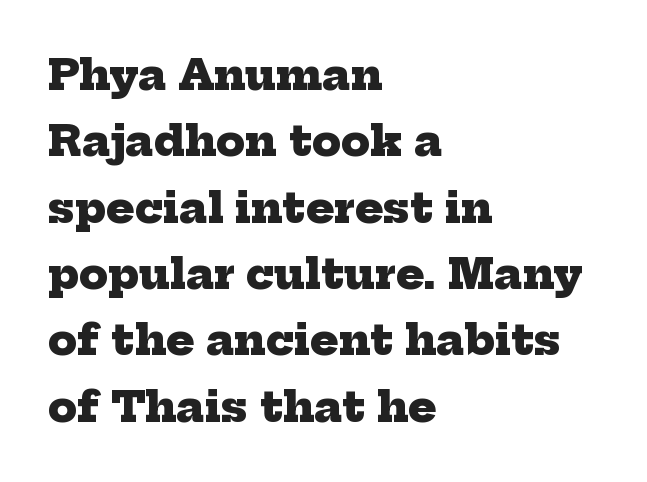
Line starts are locked; line ends wander. Reading down the column, the eye jumps a familiar distance to each next line. Spacing verdict: proportional, widths tailored to each character. Nobody drew a line under any word here. A dark, heavy texture on the line: the type is bold. Letterform terminals end in serifs throughout the passage.
